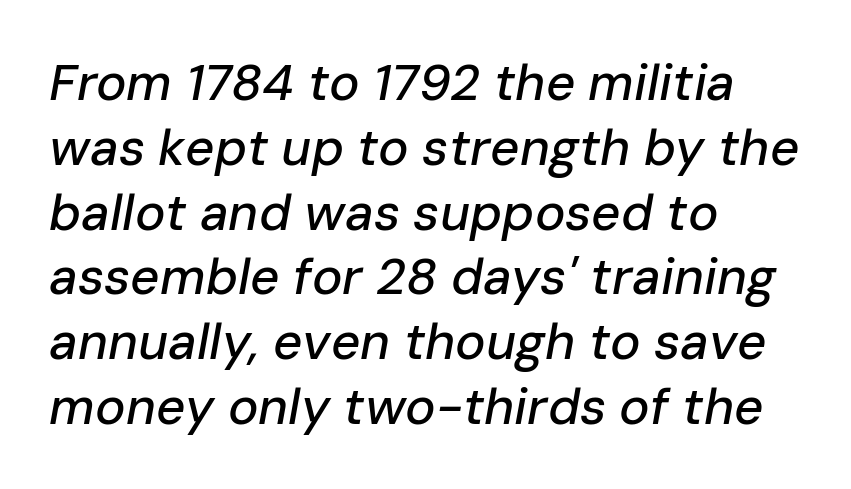
Q: Is the text italic (slanted)? A: Yes, it leans right by about 10 degrees.
Q: Is the text underlined? A: No.
Q: How is the paragraph aligned? A: Left-aligned.
Q: Is the spacing between letters normal or unusually wide? A: Normal.
Q: Is the spacing between lines tight, normal or loose? A: Normal.
Q: Width (condensed, normal, or wide)? A: Normal.
Q: Stroke contrast? A: Low.
Q: x-height? A: Medium.
Q: Monospaced? A: No.
